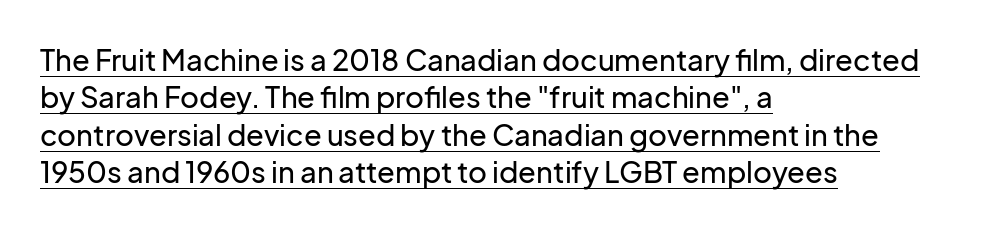
A typesetter would call this proportional, since set widths differ per character. Baseline-to-baseline distance is the conventional proportion of letter height. Each line of the rendering has a horizontal stroke beneath the glyphs. The lines are quadded left.
